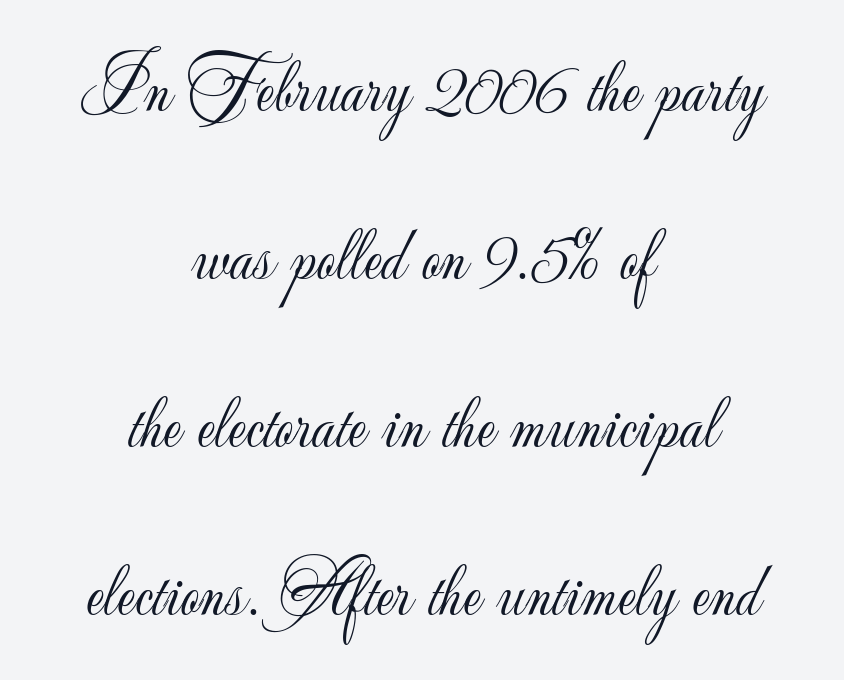
Q: Is the text bold? A: No.
Q: Is the text italic (slanted)? A: Yes.
Q: Is the typeface a serif or a sans-serif typeface? A: Sans-serif.
Q: Is the text underlined? A: No.
Q: How is the paragraph aligned? A: Centered.
Q: Is the spacing between letters normal or unusually wide? A: Normal.
Q: Is the spacing between lines tight, normal or loose? A: Loose.
Q: Width (condensed, normal, or wide)? A: Normal.
Q: Stroke contrast? A: Low.
Q: x-height? A: Small.
Q: Monospaced? A: No.
